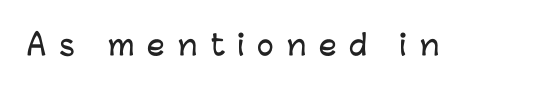
Q: Is the text italic (slanted)? A: No, it is upright.
Q: Is the typeface a serif or a sans-serif typeface? A: Sans-serif.
Q: Is the text underlined? A: No.
Q: Is the spacing between letters normal or unusually wide? A: Unusually wide.
Q: Width (condensed, normal, or wide)? A: Normal.
Q: Stroke contrast? A: Low.
Q: x-height? A: Medium.
Q: Monospaced? A: No.
